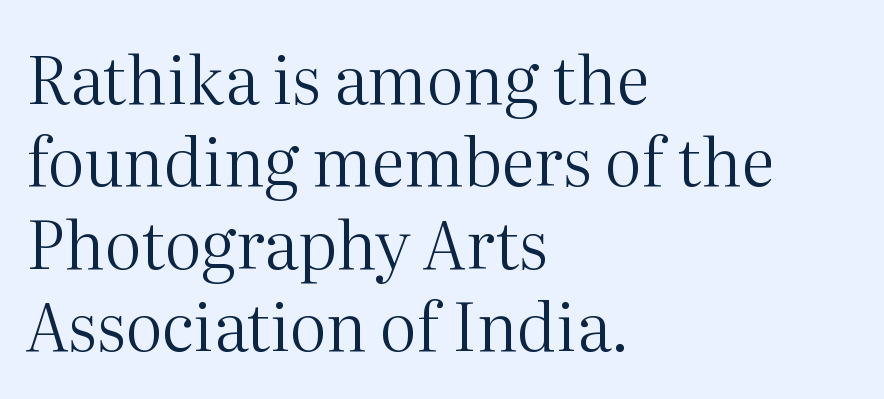
{"serif": "yes", "italic": "no", "bold": "no", "weight": "regular", "width": "normal", "stroke_contrast": "medium", "x_height": "medium", "monospaced": "no", "underline": "no", "align": "left", "line_spacing": "normal", "line_spacing_ratio": 1.25, "letter_spacing": "normal", "letter_spacing_em": 0.0, "glyph_px": 66}
